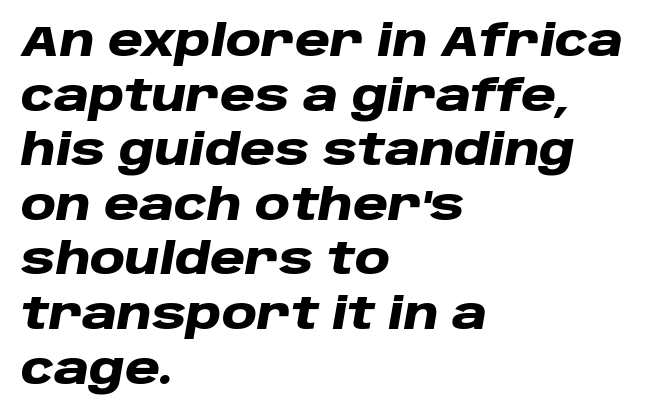
{"italic": "yes", "lean": "right", "slant_degrees": 10, "bold": "yes", "weight": "heavy", "width": "wide", "stroke_contrast": "low", "x_height": "large", "monospaced": "no", "underline": "no", "align": "left", "line_spacing": "normal", "line_spacing_ratio": 1.27, "letter_spacing": "normal", "letter_spacing_em": 0.0, "glyph_px": 43}
